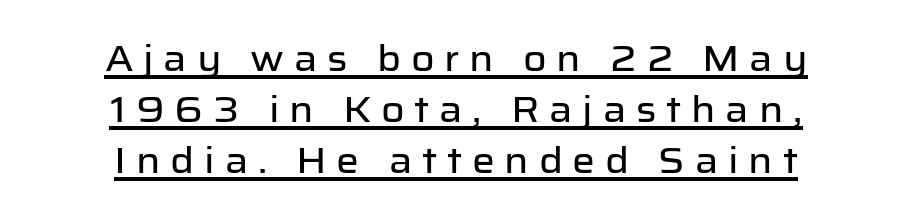
{"serif": "no", "italic": "no", "width": "normal", "stroke_contrast": "low", "x_height": "medium", "monospaced": "no", "underline": "yes", "align": "center", "line_spacing": "normal", "line_spacing_ratio": 1.42, "letter_spacing": "wide", "letter_spacing_em": 0.27, "glyph_px": 36}
